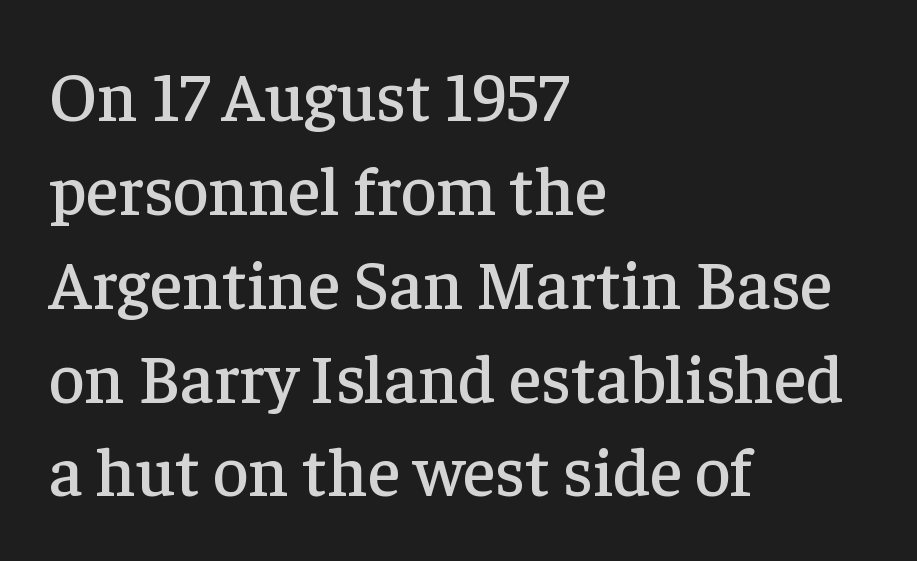
{"serif": "yes", "italic": "no", "width": "normal", "stroke_contrast": "low", "x_height": "medium", "monospaced": "no", "underline": "no", "align": "left", "line_spacing": "normal", "line_spacing_ratio": 1.36, "letter_spacing": "normal", "letter_spacing_em": 0.0, "glyph_px": 69}
